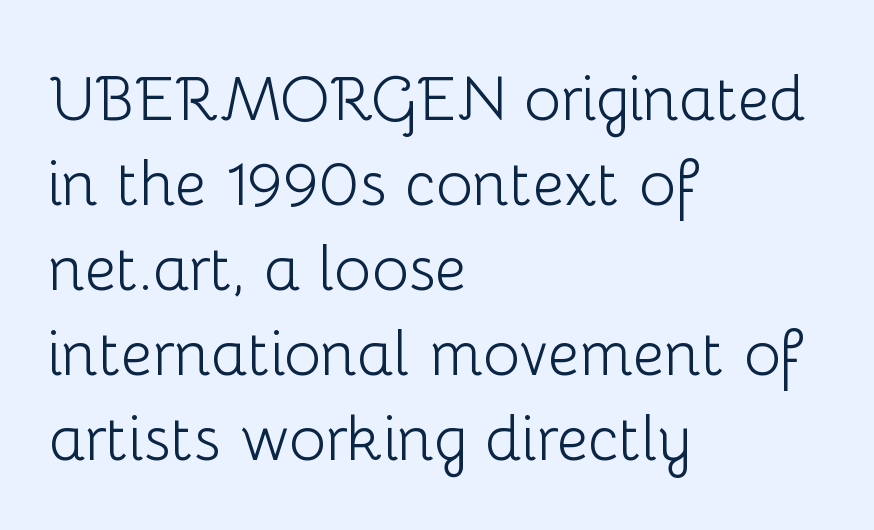
This rendering features lettering with no underline. Does the copy run flush right? No — it runs flush left. Rendered with straight, roman letterforms. Summary of weight: not heavy and not bold. The line-height multiplier appears to be the usual default.
